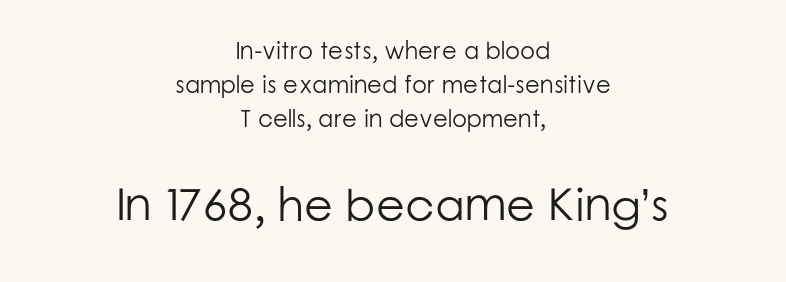
The face used here is a sans, in the tradition of grotesques and geometrics. The designer left line spacing at the default. The line texture is even and compact thanks to regular tracking. If you folded the block vertically in half, each line would mirror itself in length.
